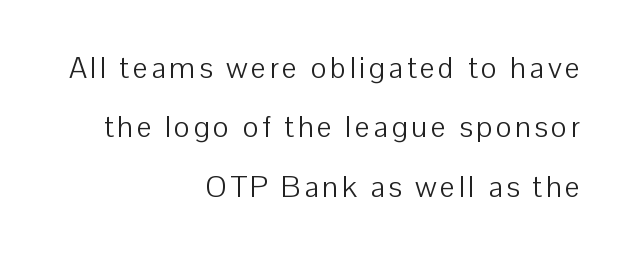
These lines stand farther apart than default settings would place them. Each line ends at the same right margin while the left side varies. A sans-serif font was chosen for this passage. Words float on clear page, feet unadorned. Italic? Not at all — the glyphs are vertical. The passage shown is typed in a proportional face where columns would drift.
